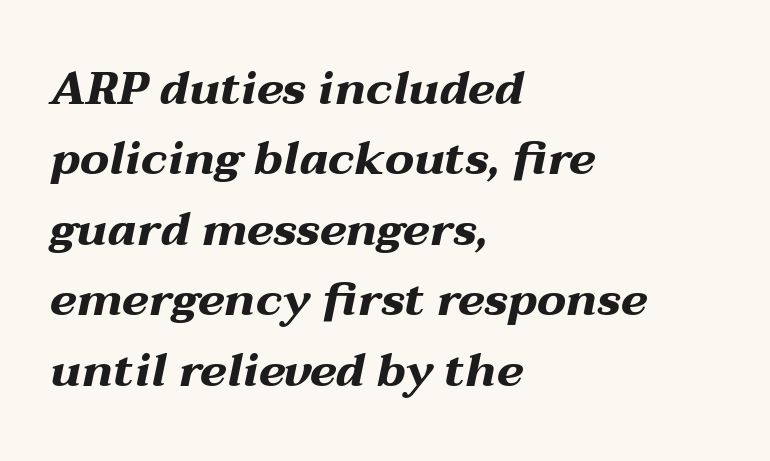
The image shows 46 px bold, wide type, italic (leaning right); set left-aligned, normal line spacing (1.53x), normal letter spacing, not underlined; medium stroke contrast and a medium x-height.
